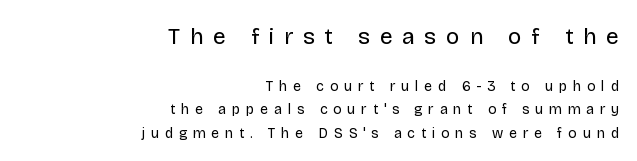
{"italic": "no", "bold": "no", "underline": "no", "align": "right", "line_spacing": "normal", "line_spacing_ratio": 1.67, "letter_spacing": "wide", "letter_spacing_em": 0.42, "larger_block": "first", "size_ratio": 1.64, "glyph_px": 23}
